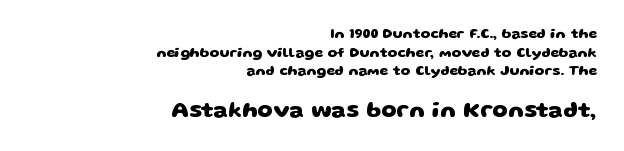
Set as a true bold cut, around the 700 mark. Successive baselines arrive at the customary interval. Decoration check: the copy has no underline. Between one letter and the next there's only the usual sliver of space.
